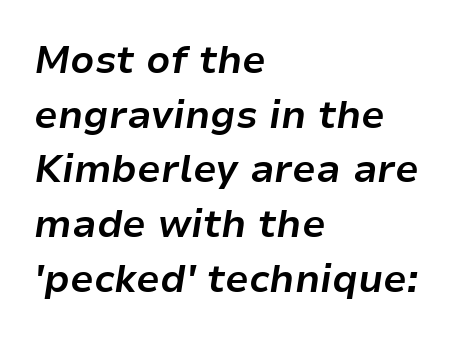
The image shows 38 px bold type, italic (leaning right); set left-aligned, normal line spacing (1.44x), normal letter spacing, not underlined; low stroke contrast and a medium x-height.
